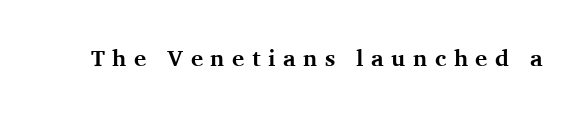
Q: Is the text bold? A: Yes.
Q: Is the text italic (slanted)? A: No, it is upright.
Q: Is the text underlined? A: No.
Q: Is the spacing between letters normal or unusually wide? A: Unusually wide.
